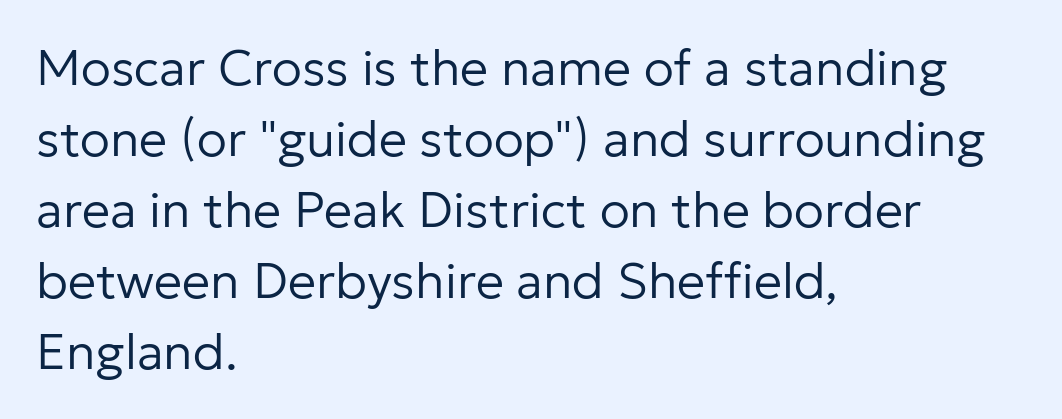
Q: Is the text bold? A: No.
Q: Is the text italic (slanted)? A: No, it is upright.
Q: Is the typeface a serif or a sans-serif typeface? A: Sans-serif.
Q: Is the text underlined? A: No.
Q: How is the paragraph aligned? A: Left-aligned.
Q: Is the spacing between letters normal or unusually wide? A: Normal.
Q: Is the spacing between lines tight, normal or loose? A: Normal.
Q: Width (condensed, normal, or wide)? A: Normal.
Q: Stroke contrast? A: Low.
Q: x-height? A: Medium.
Q: Monospaced? A: No.
